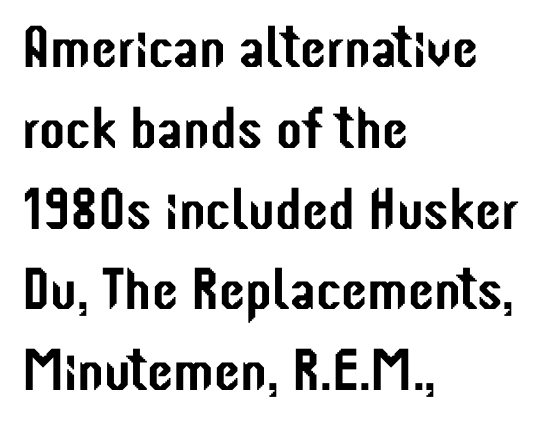
Successive baselines arrive at the customary interval. The passage shown is typeset with a sans-serif family. The passage shown is typed in a proportional face where columns would drift. The ragged edge is on the right, which tells us the setting is flush left.
